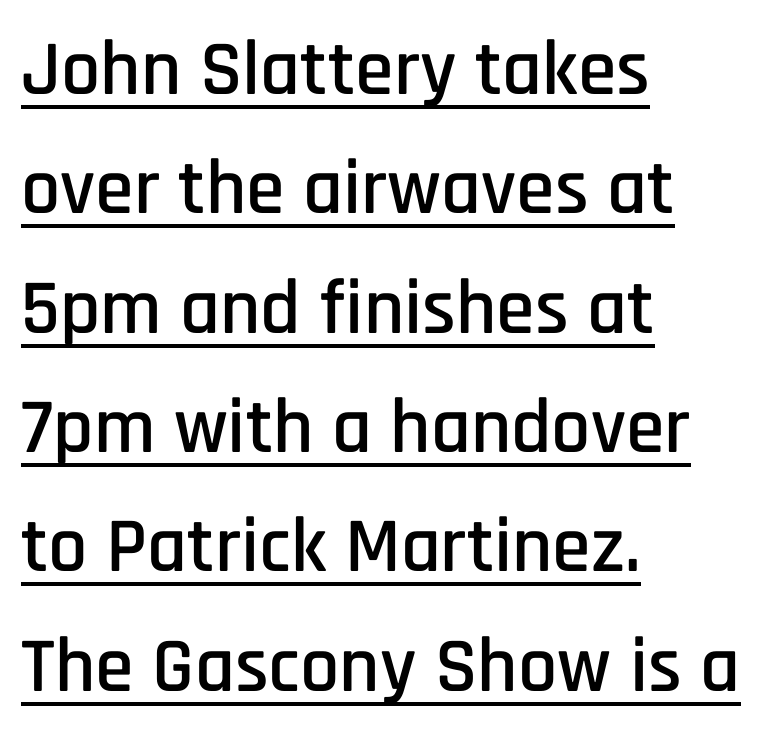
Q: Is the text italic (slanted)? A: No, it is upright.
Q: Is the typeface a serif or a sans-serif typeface? A: Sans-serif.
Q: Is the text underlined? A: Yes.
Q: How is the paragraph aligned? A: Left-aligned.
Q: Is the spacing between letters normal or unusually wide? A: Normal.
Q: Is the spacing between lines tight, normal or loose? A: Normal.
Q: Width (condensed, normal, or wide)? A: Condensed.
Q: Stroke contrast? A: Low.
Q: x-height? A: Large.
Q: Monospaced? A: No.
